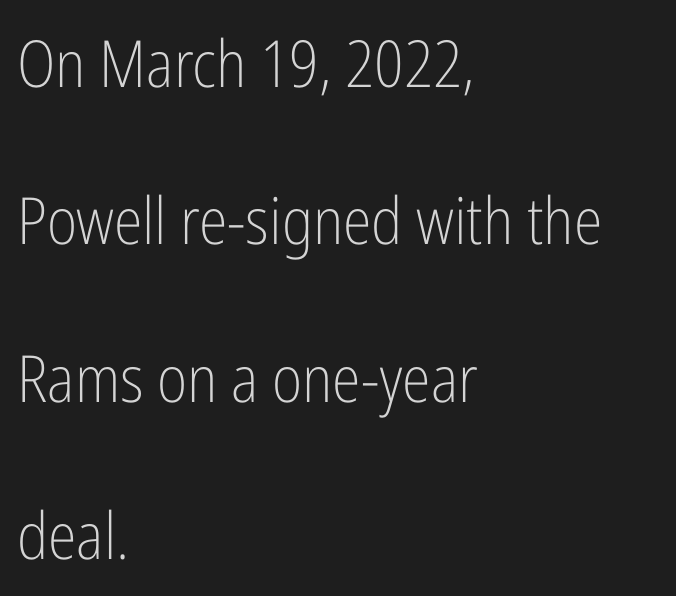
Any mark beneath the type? The region is blank. Does the leading feel generous? Absolutely, it's lavish. All the whitespace from short lines collects on the right. Classification — sans serif. Weight class: somewhere from thin through regular. Quick note: not italic, upright.
